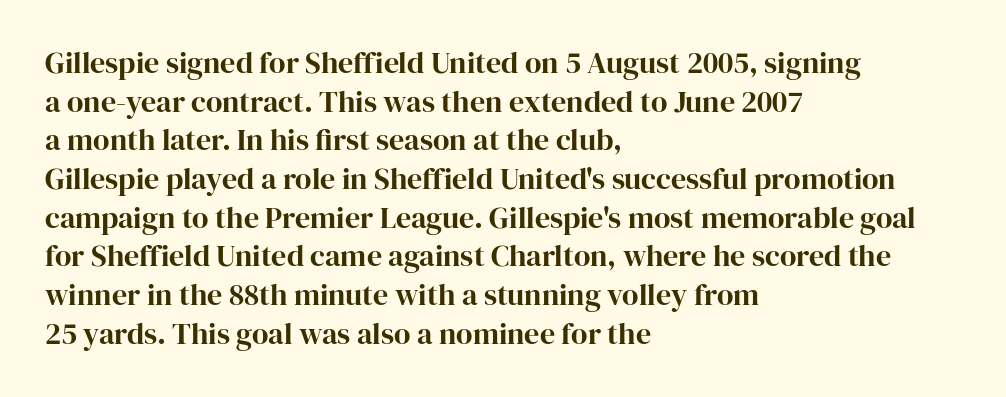
The image shows 30 px serif type, upright; set left-aligned, normal line spacing (1.29x), normal letter spacing, not underlined; high stroke contrast and a medium x-height.
